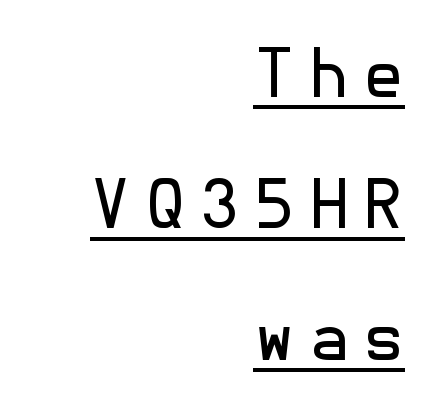
The image shows 66 px regular-weight sans-serif type, upright; set right-aligned, loose line spacing (1.99x), unusually wide letter spacing (+0.21 em), underlined; a medium x-height.
